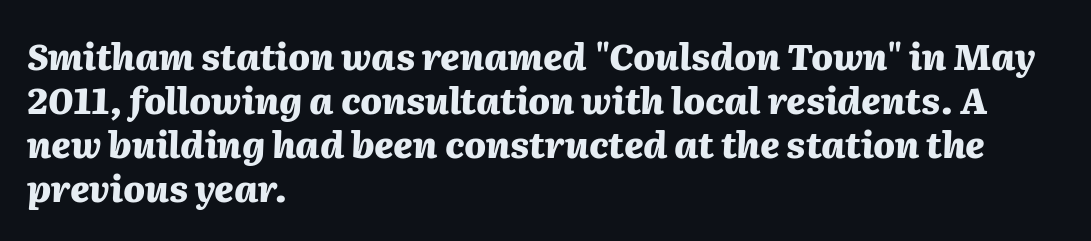
The image shows 36 px heavy type, italic (leaning right); set left-aligned, line spacing 1.22x, normal letter spacing, not underlined; medium stroke contrast and a medium x-height.
